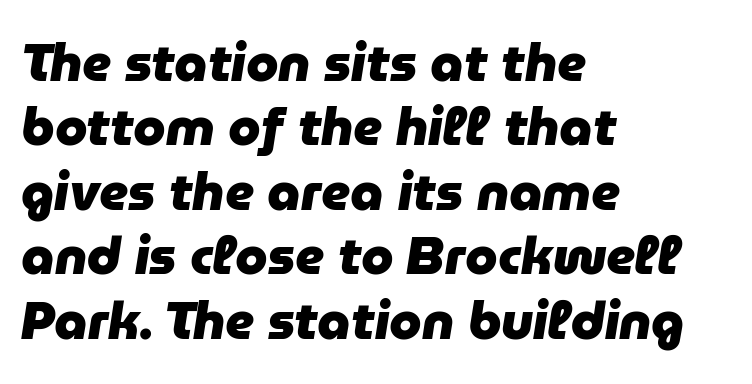
Each glyph is drawn with heavy, bold strokes. If you drew a ruler down the left edge, every line would touch it. Short note: letters normally spaced. Decoration check: the copy has no underline. Is the type slanted? Yes — the strokes lean at a clear angle. Do the characters align in a grid? No, the font is proportional.
